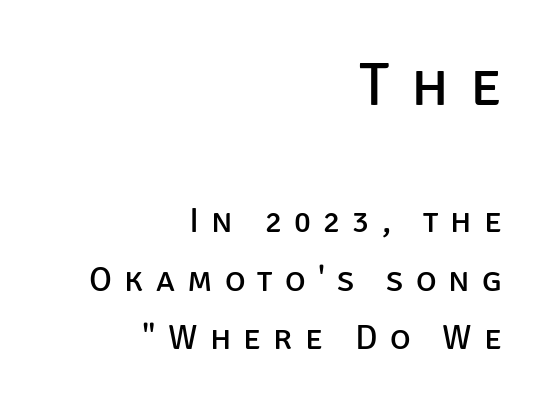
{"serif": "no", "italic": "no", "bold": "no", "weight": "regular", "width": "normal", "stroke_contrast": "low", "x_height": "large", "monospaced": "no", "underline": "no", "align": "right", "line_spacing": "normal", "line_spacing_ratio": 1.67, "letter_spacing": "wide", "letter_spacing_em": 0.35, "larger_block": "first", "size_ratio": 1.77, "glyph_px": 62}
